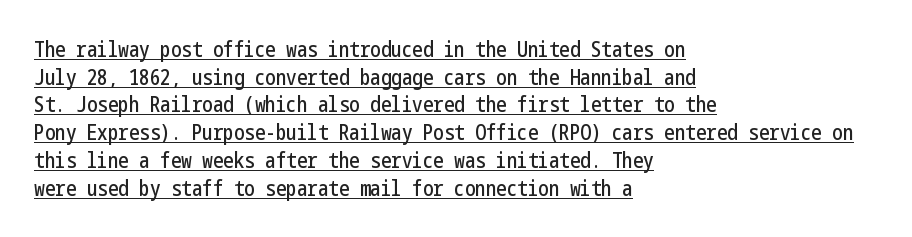
The gaps between neighbouring characters are ordinary and unremarkable. Posture: upright roman. Leading matches the norm, producing a regular column. A classic flush-left, rag-right setting is used for this passage.
